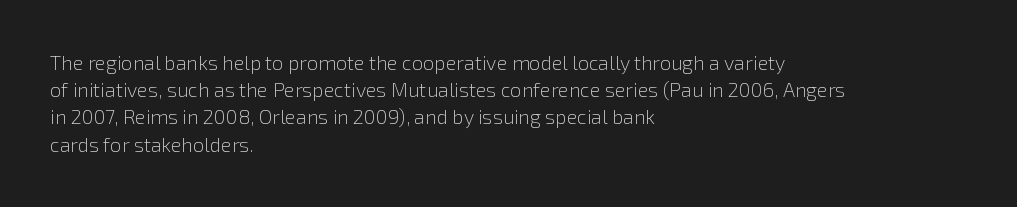
{"italic": "no", "bold": "no", "underline": "no", "align": "left", "line_spacing": "normal", "line_spacing_ratio": 1.36, "letter_spacing": "normal", "letter_spacing_em": 0.0, "glyph_px": 20}
